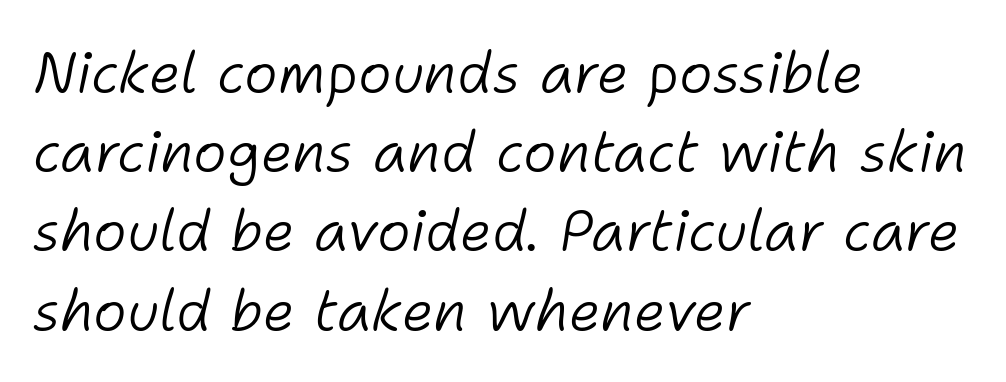
The image shows 57 px light type, italic (leaning right); set left-aligned, normal line spacing (1.39x), normal letter spacing, not underlined; low stroke contrast and a medium x-height.
